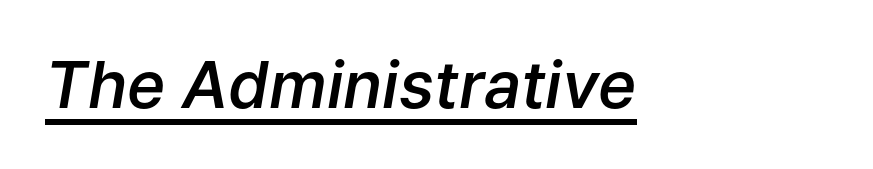
{"italic": "yes", "lean": "right", "slant_degrees": 9, "bold": "semi", "weight": "semibold", "width": "normal", "stroke_contrast": "low", "x_height": "medium", "monospaced": "no", "underline": "yes", "letter_spacing": "normal", "letter_spacing_em": 0.0, "glyph_px": 65}
